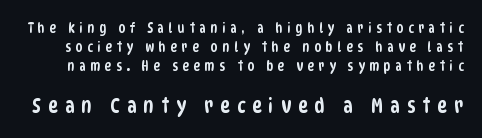
{"underline": "no", "line_spacing": "normal", "line_spacing_ratio": 1.35, "letter_spacing": "wide", "letter_spacing_em": 0.33, "larger_block": "second", "size_ratio": 1.5, "glyph_px": 21}
